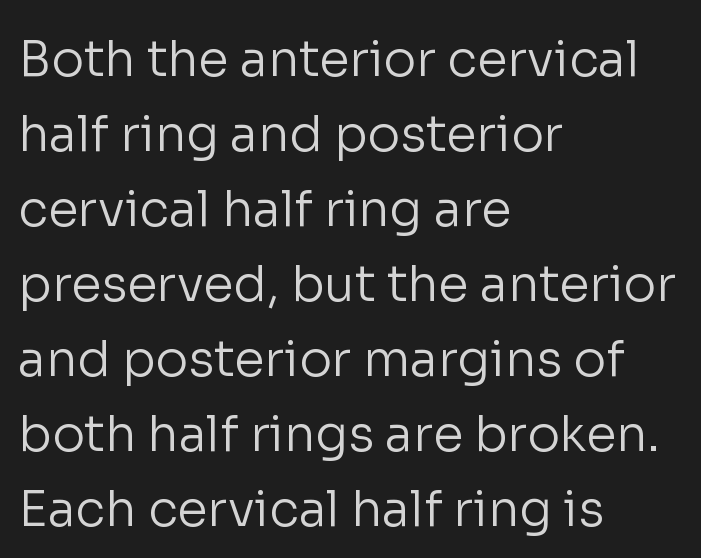
Decoration check: the copy has no underline. The weight tops out at a normal text grade. Short note: letters normally spaced. Posture: straight, roman, zero tilt.
